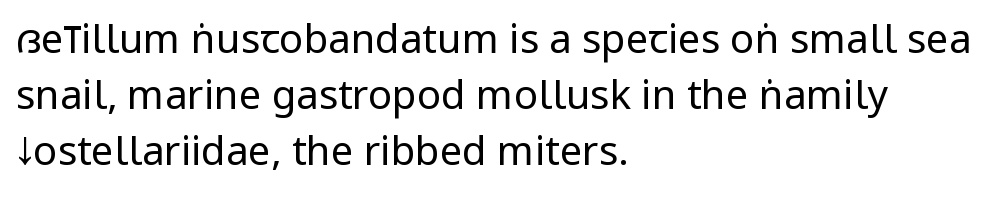
The image shows 40 px regular-weight, condensed sans-serif type, upright; set left-aligned, normal line spacing (1.4x), normal letter spacing, not underlined; low stroke contrast.
